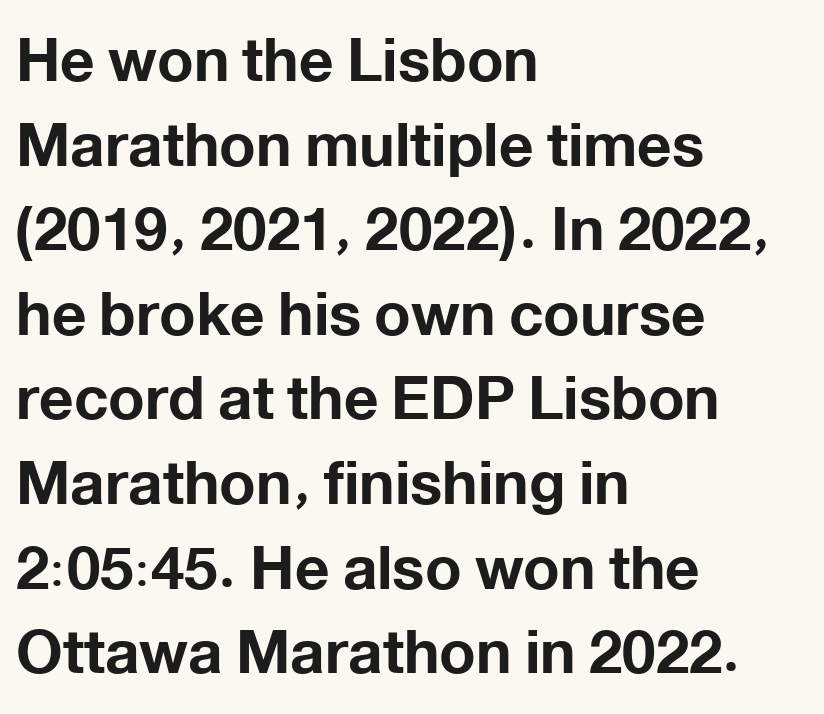
{"serif": "no", "italic": "no", "bold": "yes", "weight": "bold", "width": "normal", "stroke_contrast": "low", "x_height": "medium", "monospaced": "no", "underline": "no", "align": "left", "line_spacing": "normal", "line_spacing_ratio": 1.41, "letter_spacing": "normal", "letter_spacing_em": 0.0, "glyph_px": 60}
